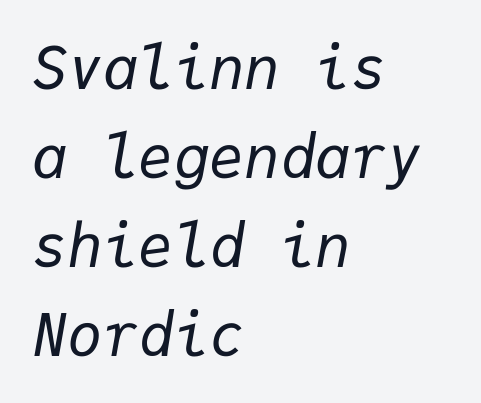
The image shows 59 px regular-weight type, italic (leaning right), monospaced; set left-aligned, normal line spacing (1.51x), normal letter spacing, not underlined; low stroke contrast and a medium x-height.
